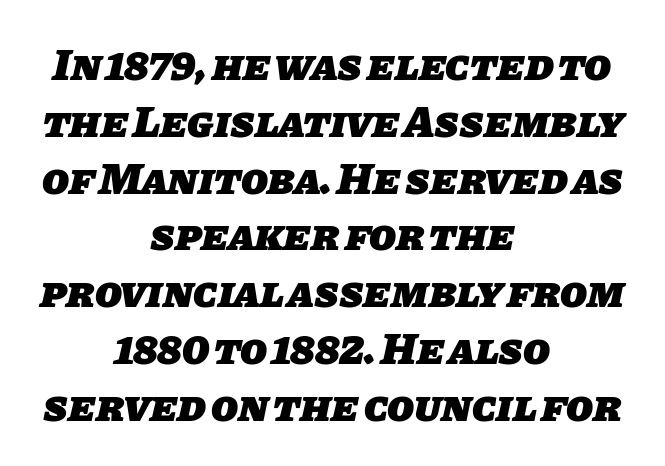
This rendering features lettering with no underline. Characters follow at the spacing the type designer built in. The face used here is proportionally spaced, like ordinary book or web type. Chunky letters — that's bold for sure. Reading down the block, each line starts at a different indent, mirrored at its end.
